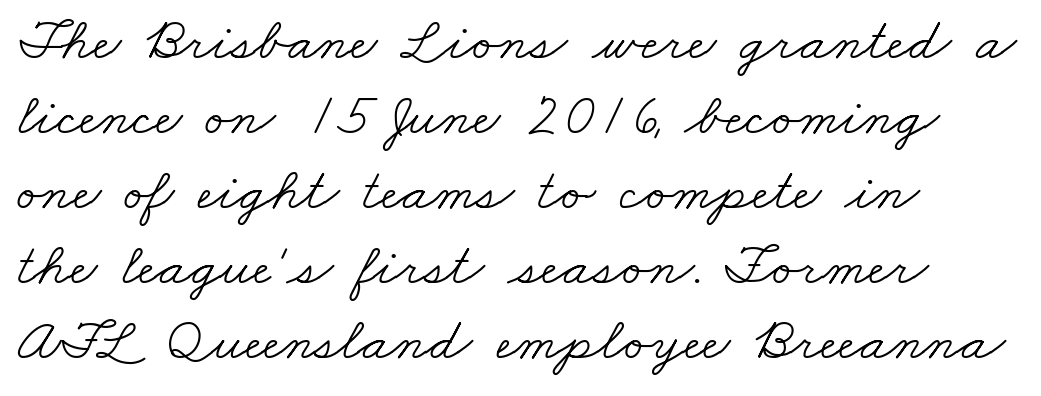
The image shows 60 px light, wide serif type; set left-aligned, normal line spacing (1.25x), normal letter spacing, not underlined; low stroke contrast and a small x-height.
